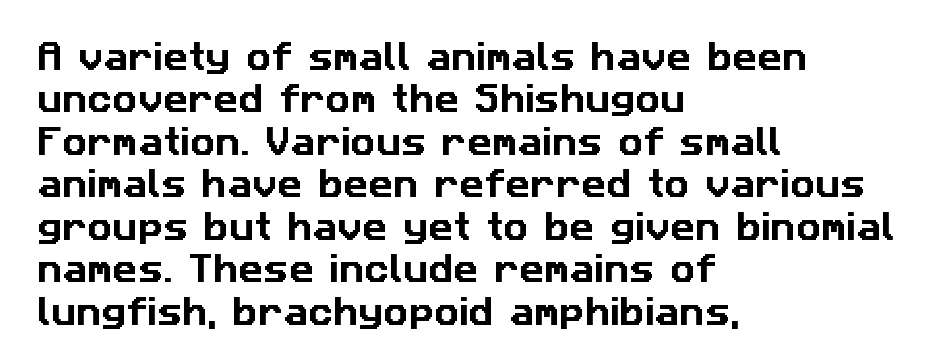
The image shows 31 px sans-serif type; set left-aligned, normal line spacing (1.37x), normal letter spacing, not underlined; low stroke contrast and a medium x-height.
